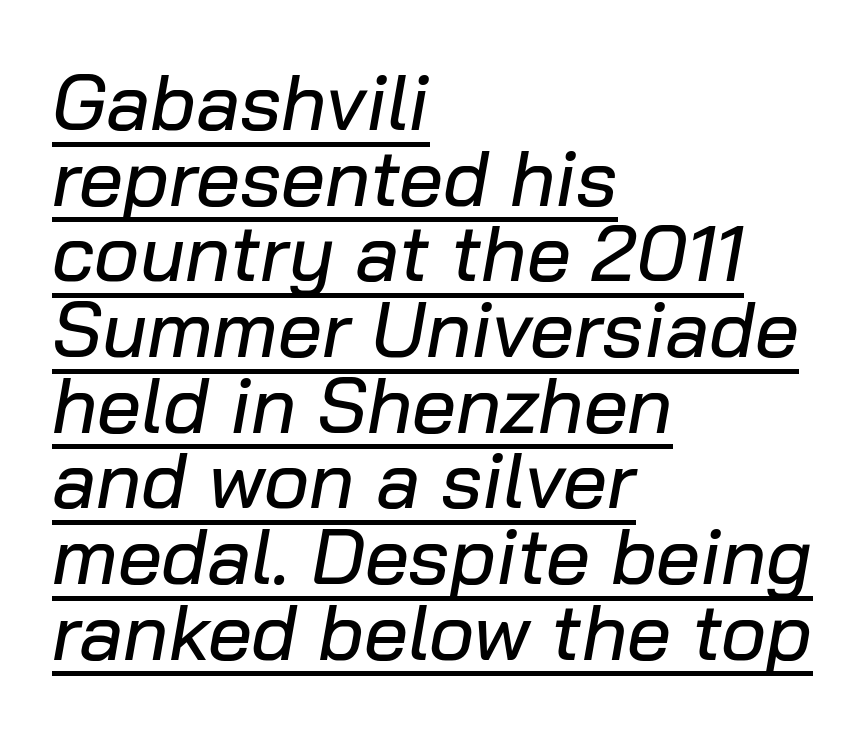
Q: Is the text italic (slanted)? A: Yes, it leans right by about 10 degrees.
Q: Is the text underlined? A: Yes.
Q: How is the paragraph aligned? A: Left-aligned.
Q: Is the spacing between letters normal or unusually wide? A: Normal.
Q: Is the spacing between lines tight, normal or loose? A: Tight.
Q: Width (condensed, normal, or wide)? A: Normal.
Q: Stroke contrast? A: Low.
Q: x-height? A: Medium.
Q: Monospaced? A: No.
